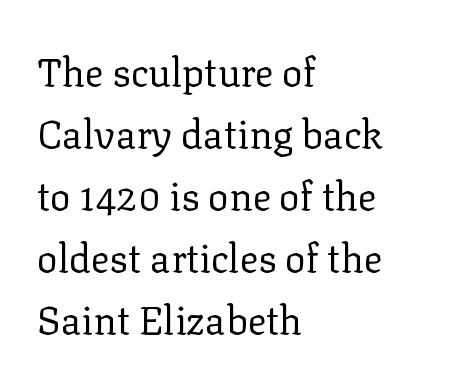
Q: Is the text bold? A: No.
Q: Is the text italic (slanted)? A: No, it is upright.
Q: Is the typeface a serif or a sans-serif typeface? A: Serif.
Q: Is the text underlined? A: No.
Q: How is the paragraph aligned? A: Left-aligned.
Q: Is the spacing between letters normal or unusually wide? A: Normal.
Q: Is the spacing between lines tight, normal or loose? A: Normal.
Q: Width (condensed, normal, or wide)? A: Normal.
Q: Stroke contrast? A: Low.
Q: x-height? A: Medium.
Q: Monospaced? A: No.
